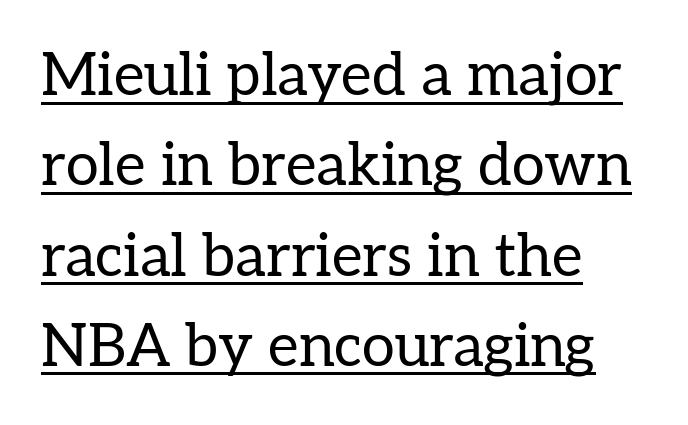
Caption: multi-line text, flush left, ragged right. Heaviness? Minimal to ordinary, like unemphasized prose. This sample uses a serif face. Honestly, the letter spacing is just normal — you wouldn't notice it.
